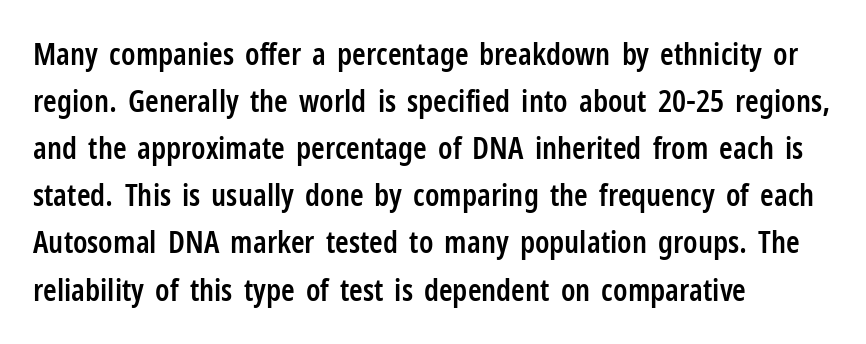
Q: Is the text bold? A: Semi-bold.
Q: Is the text italic (slanted)? A: No, it is upright.
Q: Is the typeface a serif or a sans-serif typeface? A: Sans-serif.
Q: Is the text underlined? A: No.
Q: How is the paragraph aligned? A: Left-aligned.
Q: Is the spacing between letters normal or unusually wide? A: Normal.
Q: Is the spacing between lines tight, normal or loose? A: Normal.
Q: Width (condensed, normal, or wide)? A: Condensed.
Q: Stroke contrast? A: Low.
Q: x-height? A: Medium.
Q: Monospaced? A: No.
